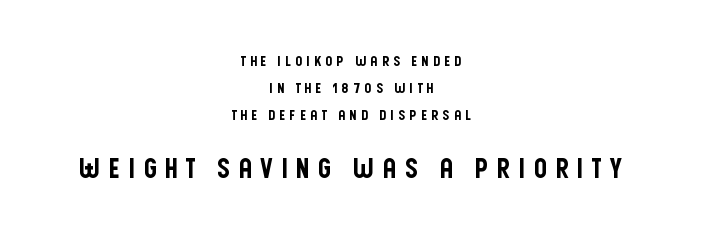
The image shows 27 px text type, upright; set centered, loose line spacing (1.92x), unusually wide letter spacing (+0.28 em), not underlined; the second (bottom) block is 1.93x larger.
